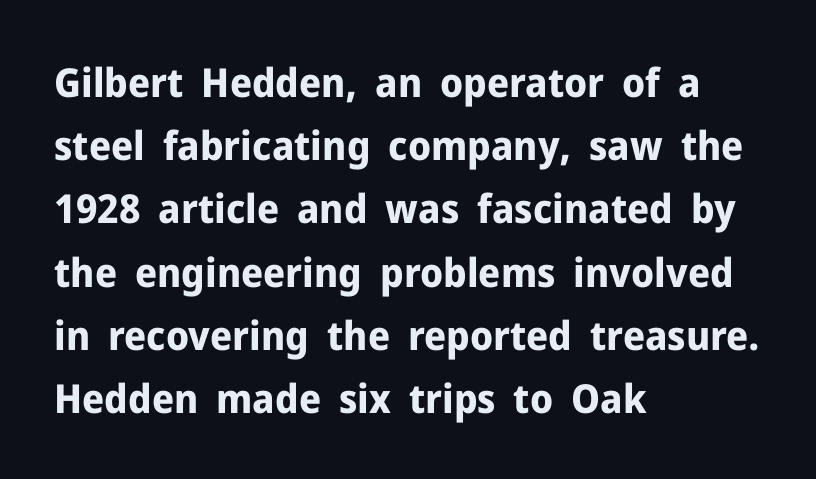
{"serif": "no", "italic": "no", "bold": "yes", "weight": "bold", "width": "normal", "stroke_contrast": "low", "x_height": "medium", "monospaced": "no", "underline": "no", "align": "left", "line_spacing": "normal", "line_spacing_ratio": 1.58, "letter_spacing": "normal", "letter_spacing_em": 0.0, "glyph_px": 40}
